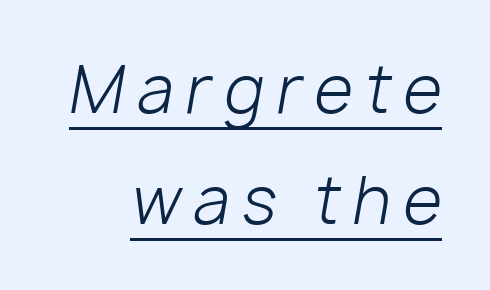
There's an unmistakable incline to the writing here. In terms of letterspacing, this is a distinctly airy, spread setting. Every word sits above its own underline. The passage shown is typed in a proportional face where columns would drift. A quiet, ordinary-to-light weight characterises the typeface.
